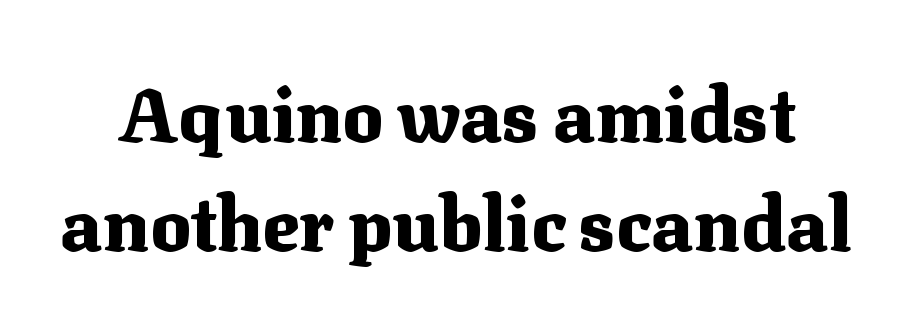
The image shows 75 px heavy serif type, upright; set normal line spacing (1.45x), normal letter spacing, not underlined; medium stroke contrast and a medium x-height.
